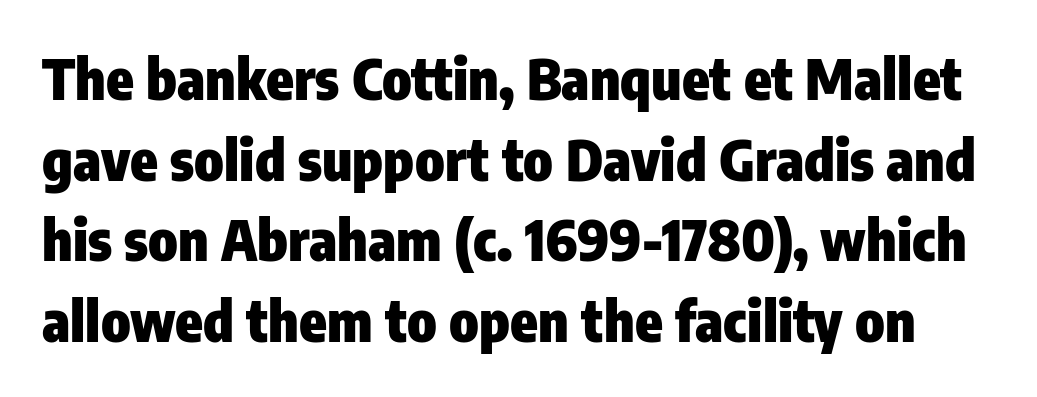
A clean baseline with only descenders dipping below it. The text was rendered using a sans face with plain stroke endings. The letters advance in unequal steps, a hallmark of proportional type. Tracking value appears to be zero — textbook default spacing. The leading is moderate, giving the passage an even texture.
